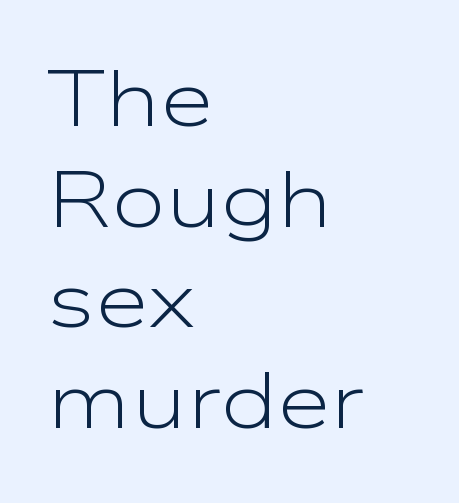
The image shows 78 px light, wide sans-serif type, upright; set left-aligned, normal line spacing (1.29x), normal letter spacing, not underlined; low stroke contrast and a medium x-height.
